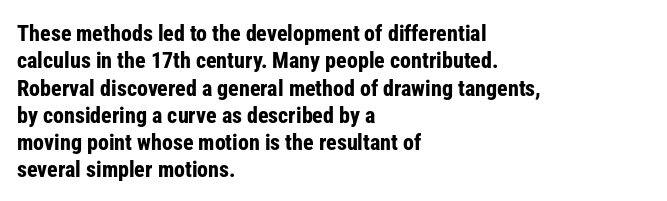
Q: Is the text bold? A: Yes.
Q: Is the text italic (slanted)? A: No, it is upright.
Q: Is the text underlined? A: No.
Q: How is the paragraph aligned? A: Left-aligned.
Q: Is the spacing between letters normal or unusually wide? A: Normal.
